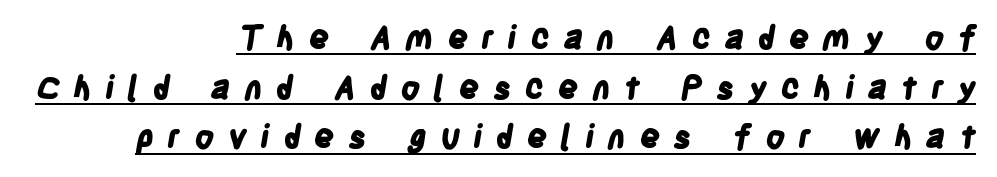
Is this a sans? Yes — the strokes have no serifs. The characters look thick and weighty, a clear bold. Underline: present. A student would call this right alignment; a typographer would say flush right, rag left. Tracking here is generous; glyphs stand well apart from one another. The vertical gap from one line to the next is medium.
